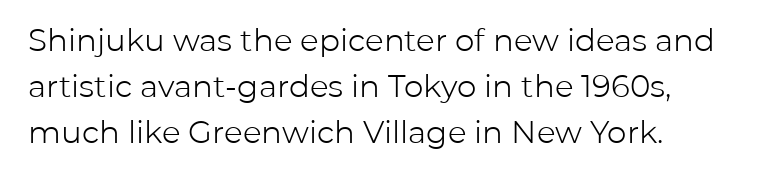
Q: Is the text bold? A: No.
Q: Is the text italic (slanted)? A: No, it is upright.
Q: Is the typeface a serif or a sans-serif typeface? A: Sans-serif.
Q: Is the text underlined? A: No.
Q: How is the paragraph aligned? A: Left-aligned.
Q: Is the spacing between letters normal or unusually wide? A: Normal.
Q: Is the spacing between lines tight, normal or loose? A: Normal.
Q: Width (condensed, normal, or wide)? A: Normal.
Q: Stroke contrast? A: Low.
Q: x-height? A: Medium.
Q: Monospaced? A: No.
